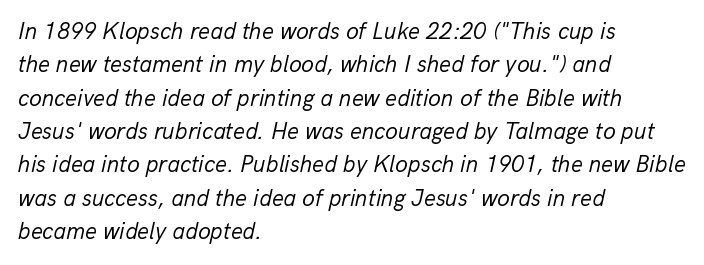
Summary of weight: not heavy and not bold. Any mark beneath the type? The region is blank. Leading: standard. If you drew a ruler down the left edge, every line would touch it. Words appear dense and cohesive because spacing is normal.
